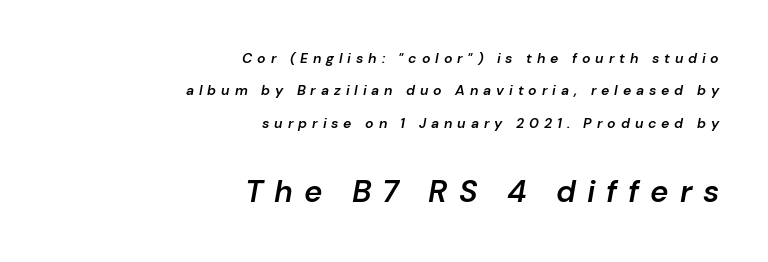
Q: Is the text bold? A: Semi-bold.
Q: Is the text italic (slanted)? A: Yes, it leans right by about 10 degrees.
Q: Is the text underlined? A: No.
Q: How is the paragraph aligned? A: Right-aligned.
Q: Is the spacing between letters normal or unusually wide? A: Unusually wide.
Q: Is the spacing between lines tight, normal or loose? A: Loose.
Q: Which block of text is set in a larger size, the first (top) or the second (bottom)? A: The second (bottom) one.
Q: Width (condensed, normal, or wide)? A: Normal.
Q: Stroke contrast? A: Low.
Q: x-height? A: Medium.
Q: Monospaced? A: No.
